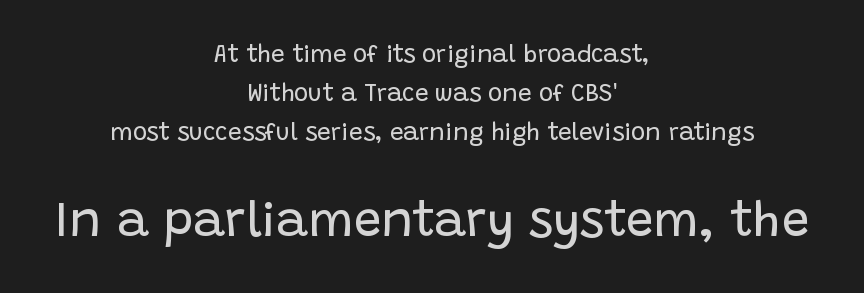
Q: Is the text bold? A: No.
Q: Is the text italic (slanted)? A: No, it is upright.
Q: Is the typeface a serif or a sans-serif typeface? A: Sans-serif.
Q: Is the text underlined? A: No.
Q: How is the paragraph aligned? A: Centered.
Q: Is the spacing between letters normal or unusually wide? A: Normal.
Q: Is the spacing between lines tight, normal or loose? A: Normal.
Q: Which block of text is set in a larger size, the first (top) or the second (bottom)? A: The second (bottom) one.
Q: Width (condensed, normal, or wide)? A: Normal.
Q: Stroke contrast? A: Low.
Q: x-height? A: Large.
Q: Monospaced? A: No.
